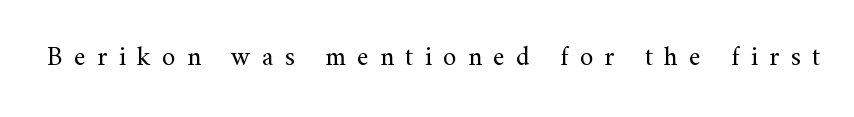
{"italic": "no", "bold": "no", "underline": "no", "letter_spacing": "wide", "letter_spacing_em": 0.42, "glyph_px": 27}
